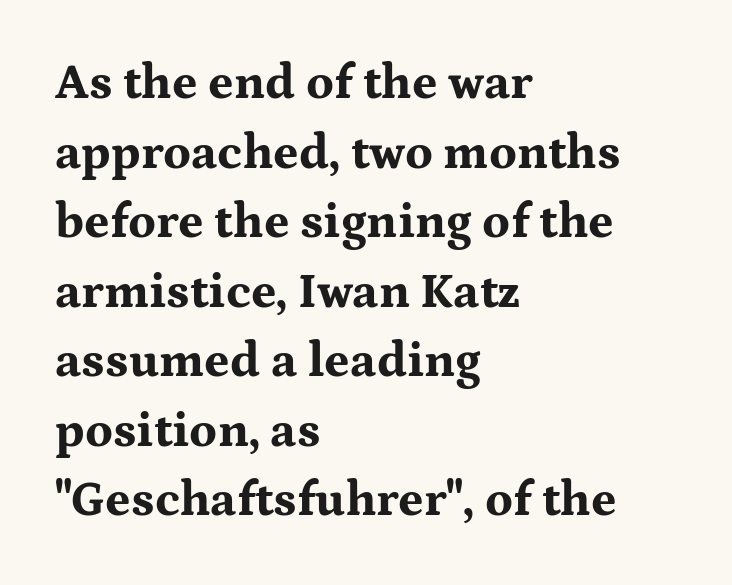
{"serif": "yes", "italic": "no", "bold": "yes", "weight": "bold", "width": "wide", "stroke_contrast": "medium", "x_height": "medium", "monospaced": "no", "underline": "no", "align": "left", "line_spacing": "normal", "line_spacing_ratio": 1.42, "letter_spacing": "normal", "letter_spacing_em": 0.0, "glyph_px": 49}
